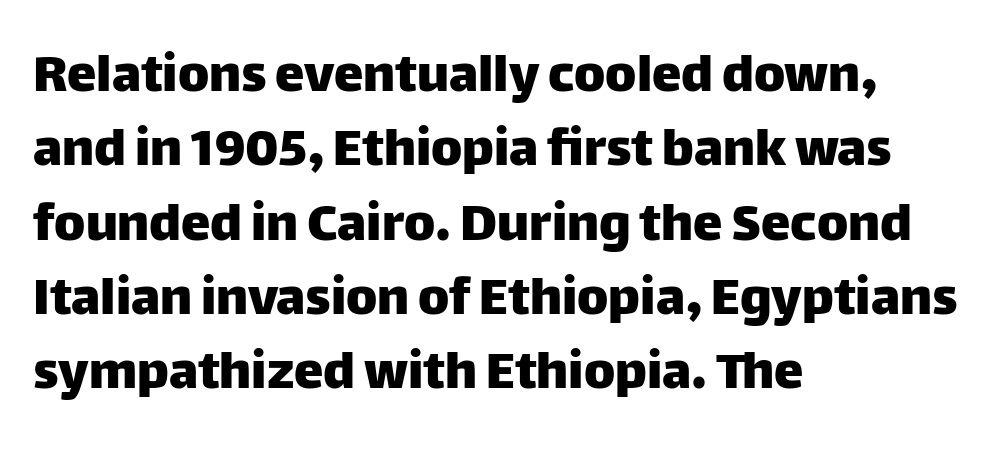
{"serif": "no", "italic": "no", "width": "normal", "stroke_contrast": "low", "x_height": "large", "monospaced": "no", "underline": "no", "align": "left", "line_spacing": "normal", "line_spacing_ratio": 1.26, "letter_spacing": "normal", "letter_spacing_em": 0.0, "glyph_px": 59}
